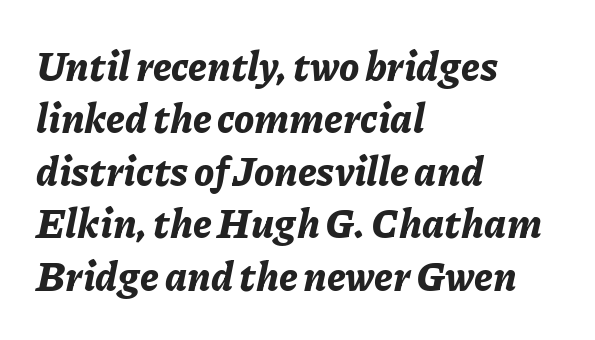
{"italic": "yes", "lean": "right", "slant_degrees": 11, "bold": "yes", "weight": "bold", "width": "normal", "stroke_contrast": "low", "x_height": "medium", "monospaced": "no", "underline": "no", "align": "left", "line_spacing": "normal", "line_spacing_ratio": 1.31, "letter_spacing": "normal", "letter_spacing_em": 0.0, "glyph_px": 40}
